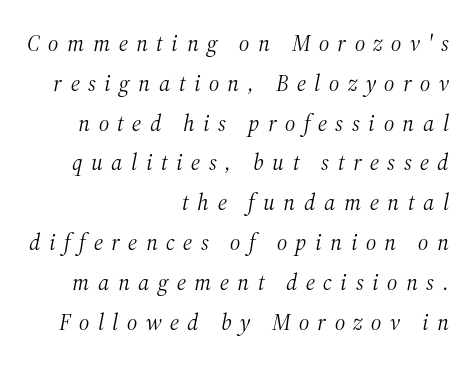
Stems here are at most as thick as an everyday book face. This rendering uses right alignment, leaving the left contour irregular. Honestly, the letter spacing is so wide it's the main thing you notice. In terms of posture, this sample is oblique. Lines of text with bare space underneath.
